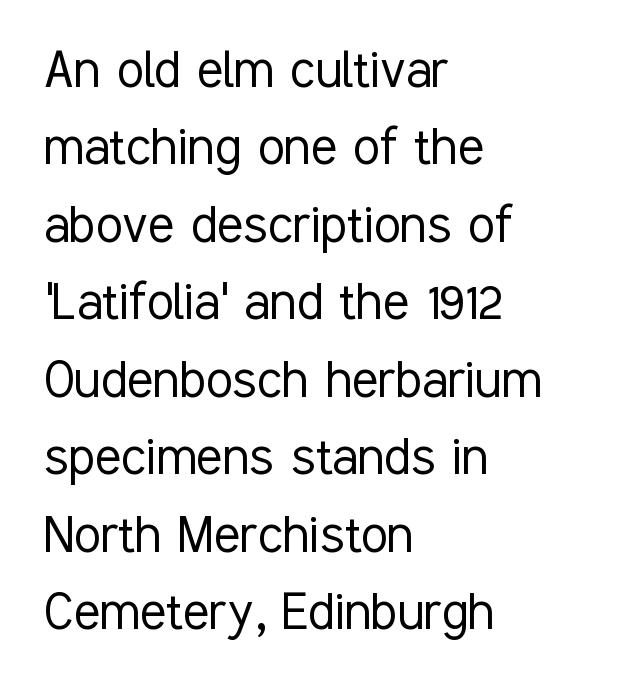
Q: Is the text bold? A: No.
Q: Is the text italic (slanted)? A: No, it is upright.
Q: Is the typeface a serif or a sans-serif typeface? A: Sans-serif.
Q: Is the text underlined? A: No.
Q: How is the paragraph aligned? A: Left-aligned.
Q: Is the spacing between letters normal or unusually wide? A: Normal.
Q: Is the spacing between lines tight, normal or loose? A: Normal.
Q: Width (condensed, normal, or wide)? A: Condensed.
Q: Stroke contrast? A: Low.
Q: x-height? A: Medium.
Q: Monospaced? A: No.
